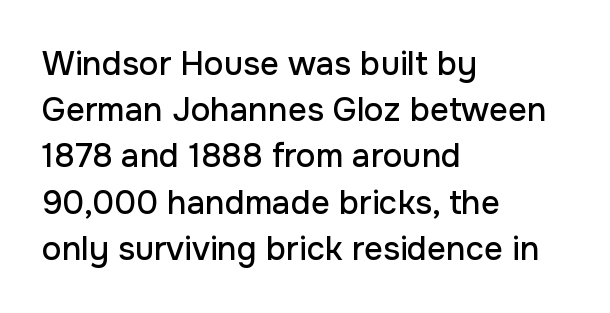
{"serif": "no", "italic": "no", "width": "normal", "stroke_contrast": "low", "x_height": "medium", "monospaced": "no", "underline": "no", "align": "left", "line_spacing": "normal", "line_spacing_ratio": 1.4, "letter_spacing": "normal", "letter_spacing_em": 0.0, "glyph_px": 33}
